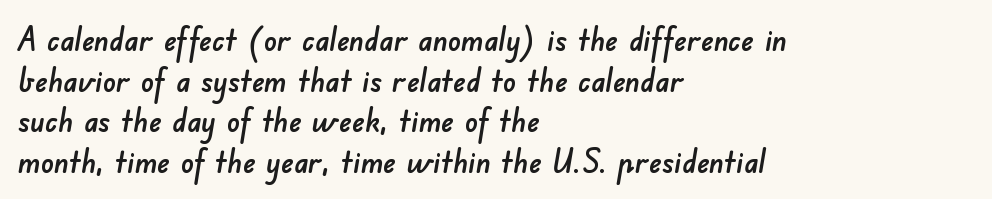
Q: Is the typeface a serif or a sans-serif typeface? A: Sans-serif.
Q: Is the text underlined? A: No.
Q: How is the paragraph aligned? A: Left-aligned.
Q: Is the spacing between letters normal or unusually wide? A: Normal.
Q: Is the spacing between lines tight, normal or loose? A: Normal.
Q: Width (condensed, normal, or wide)? A: Normal.
Q: Stroke contrast? A: Low.
Q: x-height? A: Small.
Q: Monospaced? A: No.
